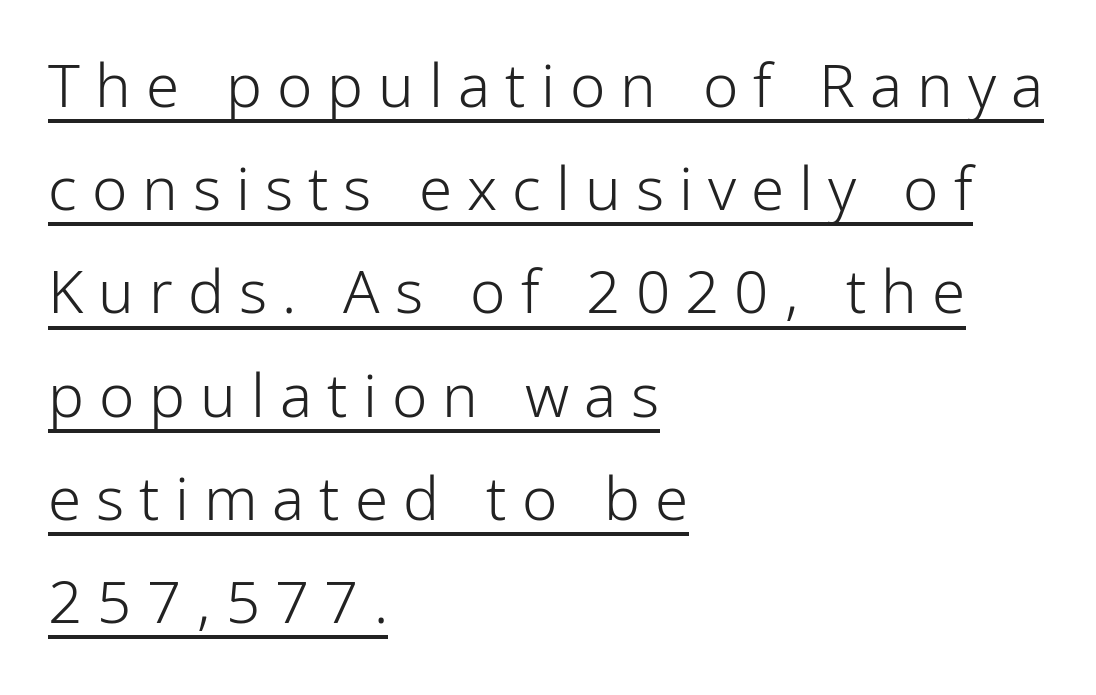
The image shows 60 px light, condensed sans-serif type, upright; set left-aligned, line spacing 1.72x, unusually wide letter spacing (+0.25 em), underlined; low stroke contrast and a medium x-height.
